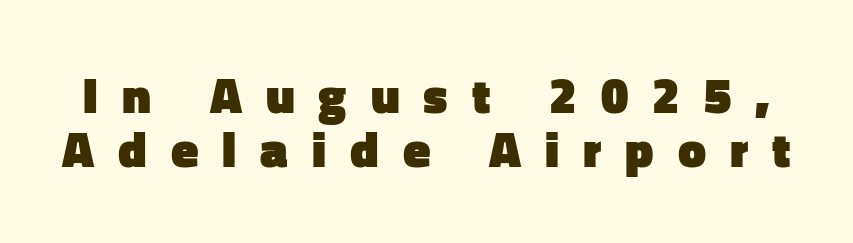
Type style note: lacks serifs. These lines huddle together more closely than default settings would place them. Characters follow at a spacing far wider than the type designer built in. Descenders hang freely into open space. Every stem runs plumb, perpendicular to the baseline. Heavy-handed strokes throughout: this text is bold.
